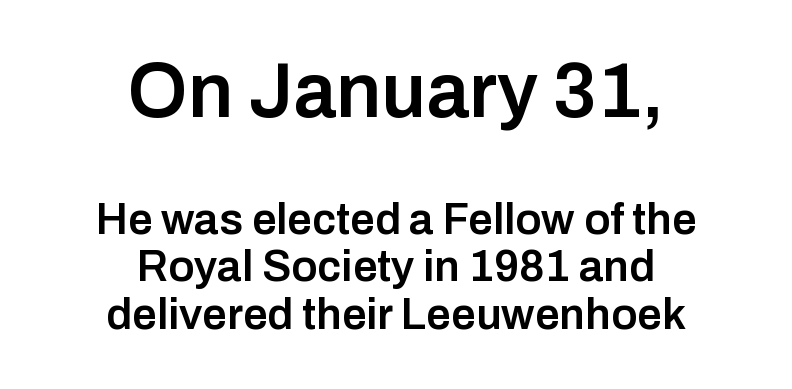
Q: Is the text bold? A: Semi-bold.
Q: Is the text italic (slanted)? A: No, it is upright.
Q: Is the typeface a serif or a sans-serif typeface? A: Sans-serif.
Q: Is the text underlined? A: No.
Q: How is the paragraph aligned? A: Centered.
Q: Is the spacing between letters normal or unusually wide? A: Normal.
Q: Is the spacing between lines tight, normal or loose? A: Tight.
Q: Which block of text is set in a larger size, the first (top) or the second (bottom)? A: The first (top) one.
Q: Width (condensed, normal, or wide)? A: Normal.
Q: Stroke contrast? A: Low.
Q: x-height? A: Medium.
Q: Monospaced? A: No.
